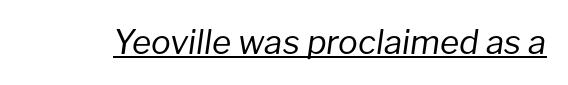
The image shows 33 px regular-weight type, italic (leaning right); set normal letter spacing, underlined; low stroke contrast and a medium x-height.
